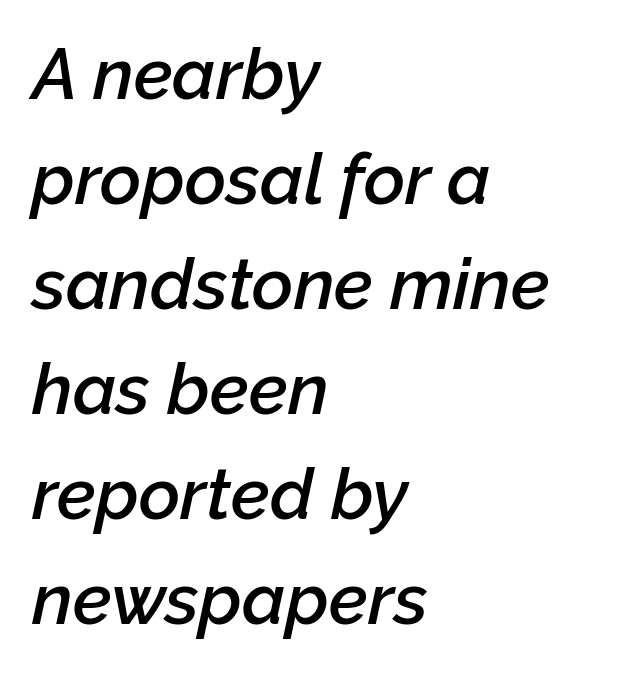
Nobody drew a line under any word here. Varying glyph widths throughout — classic text-font behaviour. What stands out about the letter spacing? Nothing — it is the standard amount. In CSS terms this would be text-align: left.
